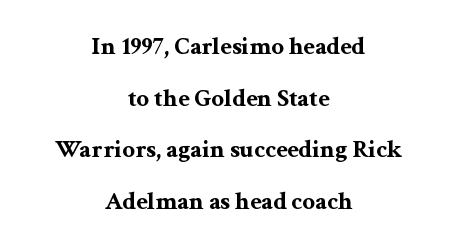
{"italic": "no", "bold": "yes", "underline": "no", "align": "center", "line_spacing": "loose", "line_spacing_ratio": 2.07, "letter_spacing": "normal", "letter_spacing_em": 0.0, "glyph_px": 25}
